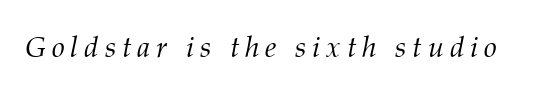
{"serif": "yes", "italic": "yes", "lean": "right", "slant_degrees": 12, "bold": "no", "weight": "light", "width": "normal", "stroke_contrast": "medium", "x_height": "medium", "monospaced": "no", "underline": "no", "letter_spacing": "wide", "letter_spacing_em": 0.2, "glyph_px": 29}
